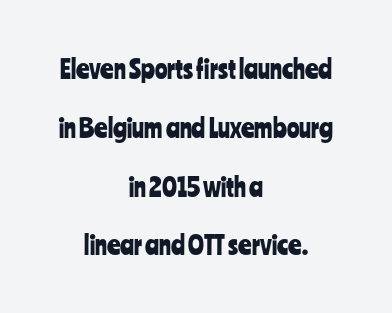
The image shows 26 px text type, upright; set centered, loose line spacing (2.26x), normal letter spacing, not underlined.
